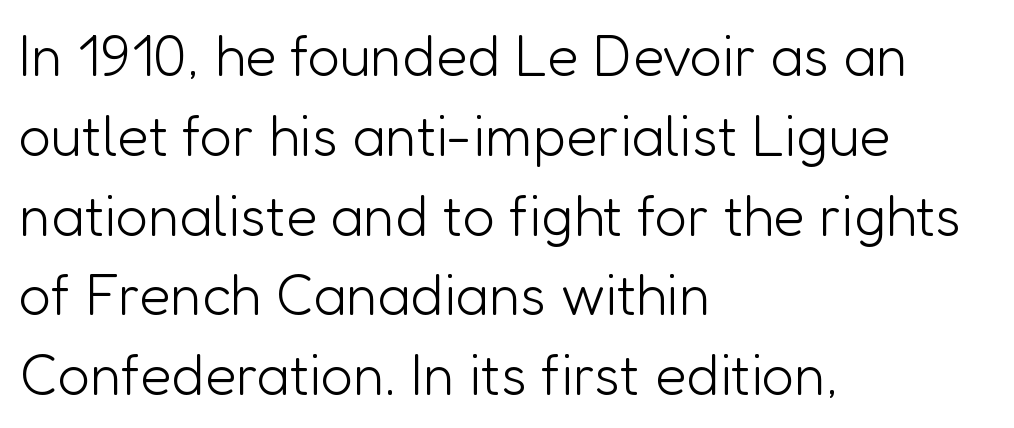
Q: Is the text bold? A: No.
Q: Is the text italic (slanted)? A: No, it is upright.
Q: Is the typeface a serif or a sans-serif typeface? A: Sans-serif.
Q: Is the text underlined? A: No.
Q: How is the paragraph aligned? A: Left-aligned.
Q: Is the spacing between letters normal or unusually wide? A: Normal.
Q: Is the spacing between lines tight, normal or loose? A: Normal.
Q: Width (condensed, normal, or wide)? A: Normal.
Q: Stroke contrast? A: Low.
Q: x-height? A: Medium.
Q: Monospaced? A: No.
